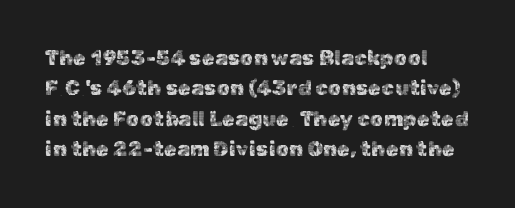
Descenders are the only things crossing below the line. Spacing between characters is what you'd get straight out of the box. Compared with typical paragraphs, the rows here are spaced about the same. Every character sits straight up, as roman type does.
